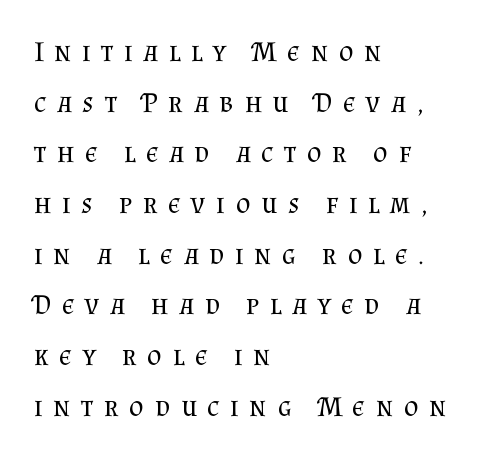
The image shows 28 px regular-weight serif type, upright; set left-aligned, line spacing 1.81x, unusually wide letter spacing (+0.38 em), not underlined; medium stroke contrast and a small x-height.
